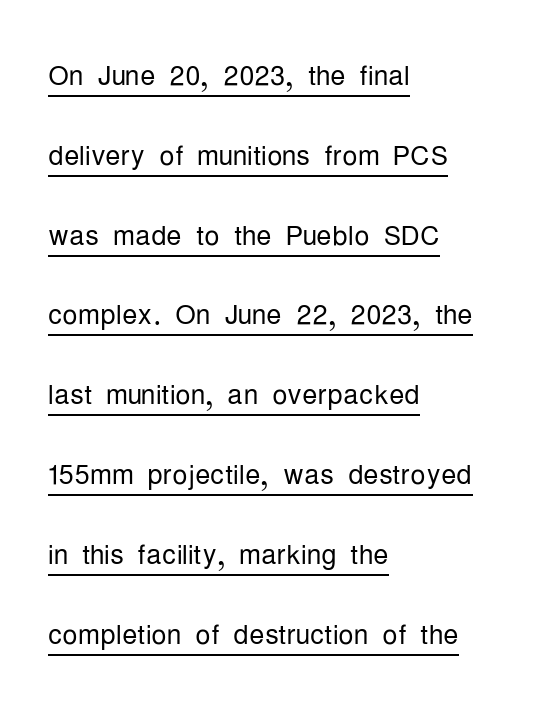
{"serif": "no", "italic": "no", "bold": "no", "weight": "light", "width": "condensed", "stroke_contrast": "low", "x_height": "medium", "monospaced": "no", "underline": "yes", "align": "left", "line_spacing": "loose", "line_spacing_ratio": 2.1, "letter_spacing": "normal", "letter_spacing_em": 0.0, "glyph_px": 38}
